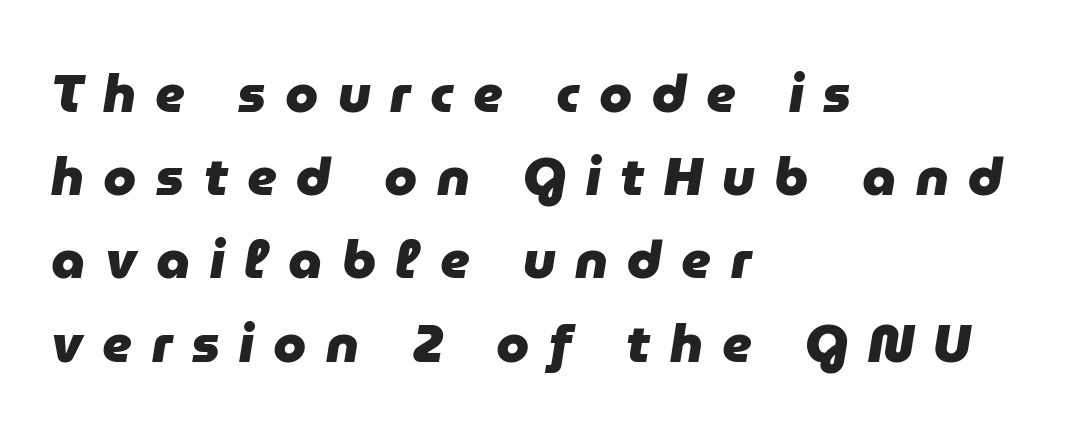
Q: Is the text bold? A: Yes.
Q: Is the text italic (slanted)? A: Yes, it leans right by about 9 degrees.
Q: Is the text underlined? A: No.
Q: How is the paragraph aligned? A: Left-aligned.
Q: Is the spacing between letters normal or unusually wide? A: Unusually wide.
Q: Is the spacing between lines tight, normal or loose? A: Normal.
Q: Width (condensed, normal, or wide)? A: Normal.
Q: Stroke contrast? A: Low.
Q: x-height? A: Medium.
Q: Monospaced? A: No.
